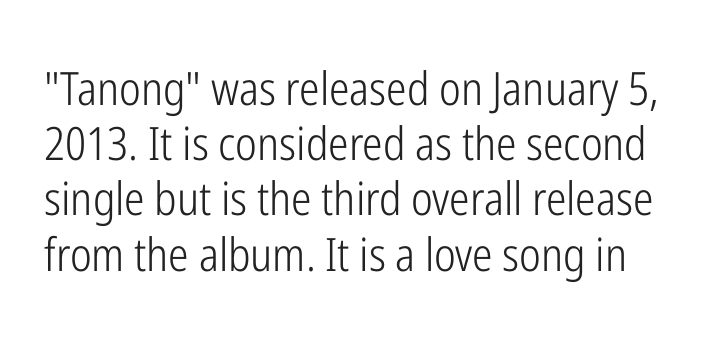
Unmarked baselines from the first word to the last. Vertical stems look standard width or narrower in stroke. A sans-serif font was chosen for this passage. Observe the ordinary spacing: letters are neighbours, not strangers.
